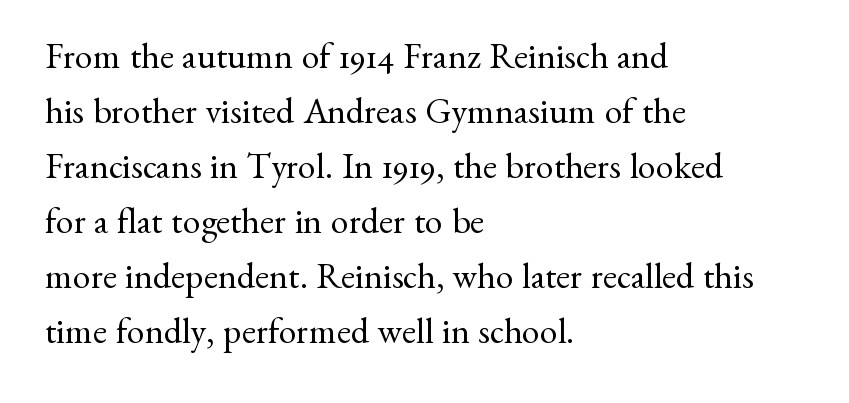
{"serif": "yes", "italic": "no", "bold": "no", "weight": "regular", "width": "normal", "stroke_contrast": "medium", "x_height": "small", "monospaced": "no", "underline": "no", "align": "left", "line_spacing": "normal", "line_spacing_ratio": 1.53, "letter_spacing": "normal", "letter_spacing_em": 0.0, "glyph_px": 36}
